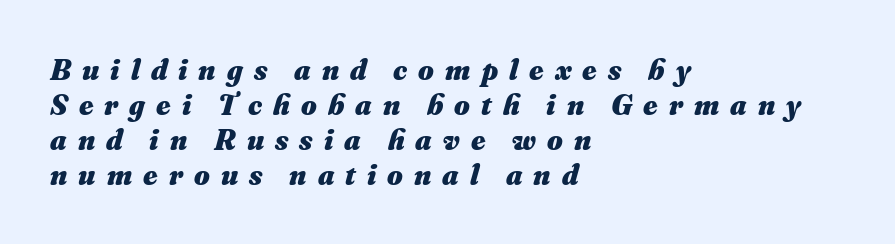
{"italic": "yes", "lean": "right", "slant_degrees": 16, "bold": "yes", "weight": "heavy", "width": "normal", "stroke_contrast": "medium", "x_height": "small", "monospaced": "no", "underline": "no", "align": "left", "line_spacing_ratio": 1.17, "letter_spacing": "wide", "letter_spacing_em": 0.37, "glyph_px": 30}
